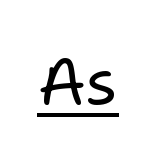
Q: Is the text bold? A: No.
Q: Is the text italic (slanted)? A: No, it is upright.
Q: Is the typeface a serif or a sans-serif typeface? A: Sans-serif.
Q: Is the text underlined? A: Yes.
Q: Is the spacing between letters normal or unusually wide? A: Normal.
Q: Width (condensed, normal, or wide)? A: Normal.
Q: Stroke contrast? A: Low.
Q: x-height? A: Medium.
Q: Monospaced? A: No.
